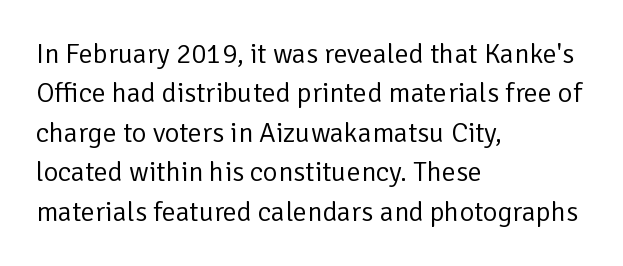
The image shows 28 px regular-weight sans-serif type, upright; set left-aligned, normal line spacing (1.41x), normal letter spacing, not underlined; low stroke contrast and a medium x-height.
